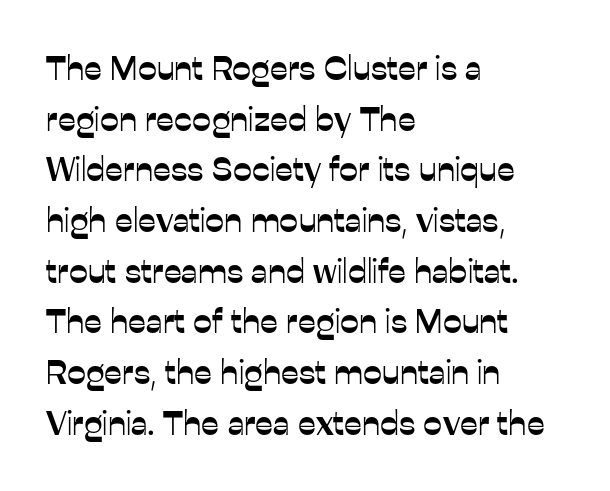
Q: Is the text italic (slanted)? A: No, it is upright.
Q: Is the typeface a serif or a sans-serif typeface? A: Sans-serif.
Q: Is the text underlined? A: No.
Q: How is the paragraph aligned? A: Left-aligned.
Q: Is the spacing between letters normal or unusually wide? A: Normal.
Q: Is the spacing between lines tight, normal or loose? A: Normal.
Q: Width (condensed, normal, or wide)? A: Normal.
Q: Stroke contrast? A: Low.
Q: x-height? A: Medium.
Q: Monospaced? A: No.
